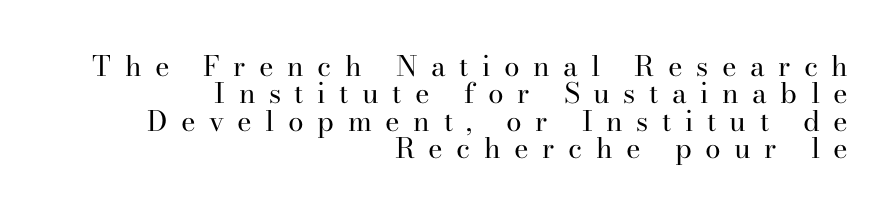
The image shows 28 px regular-weight serif type, upright; set right-aligned, tight line spacing (0.98x), unusually wide letter spacing (+0.48 em), not underlined; high stroke contrast and a small x-height.
